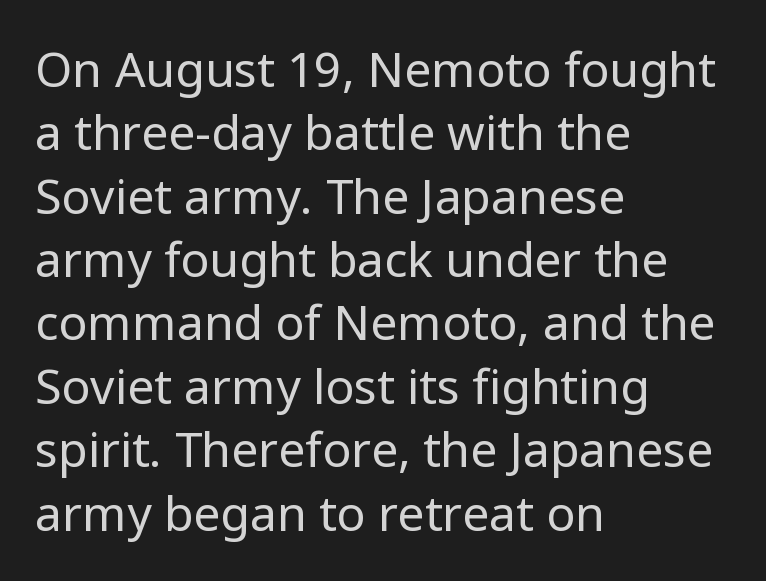
Q: Is the text bold? A: No.
Q: Is the text italic (slanted)? A: No, it is upright.
Q: Is the typeface a serif or a sans-serif typeface? A: Sans-serif.
Q: Is the text underlined? A: No.
Q: How is the paragraph aligned? A: Left-aligned.
Q: Is the spacing between letters normal or unusually wide? A: Normal.
Q: Is the spacing between lines tight, normal or loose? A: Normal.
Q: Width (condensed, normal, or wide)? A: Normal.
Q: Stroke contrast? A: Low.
Q: x-height? A: Medium.
Q: Monospaced? A: No.
